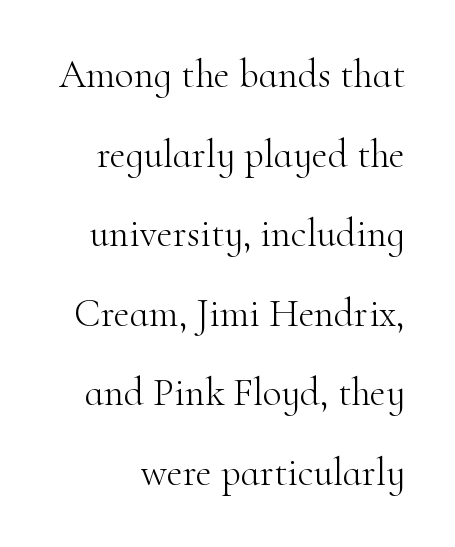
Vertically, the passage feels expansive, rows floating well apart. The designer went with a serif here, giving each stem small feet. The lettering holds an erect, upright posture throughout. Bold? No — there's no thickening of the strokes. Nothing unusual about the tracking: characters are spaced as the font intends.
